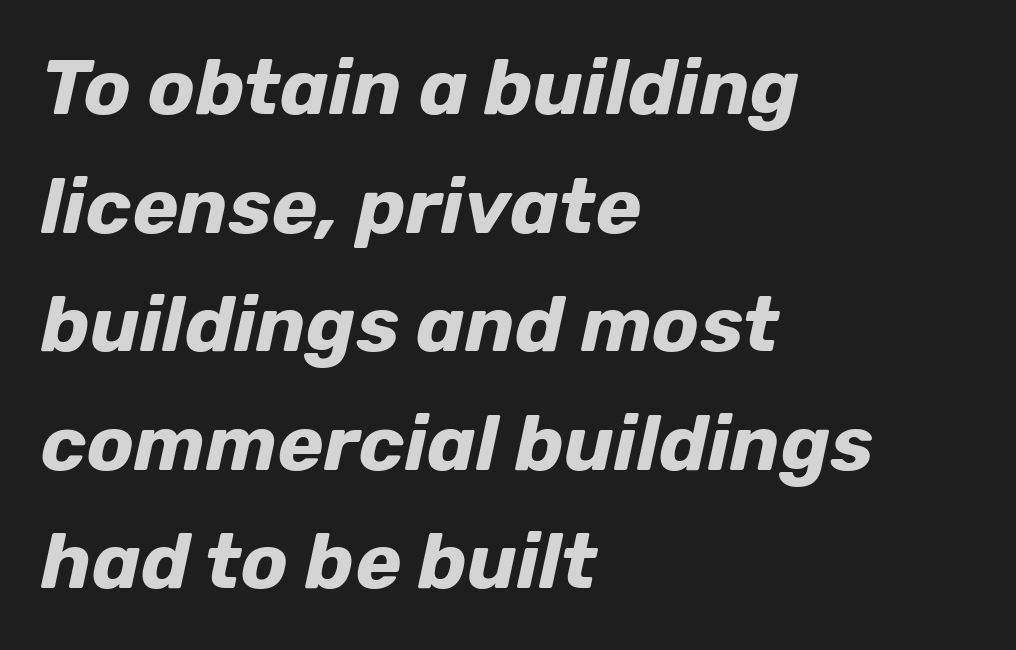
The image shows 78 px bold type, italic (leaning right); set left-aligned, normal line spacing (1.52x), normal letter spacing, not underlined; low stroke contrast and a medium x-height.
